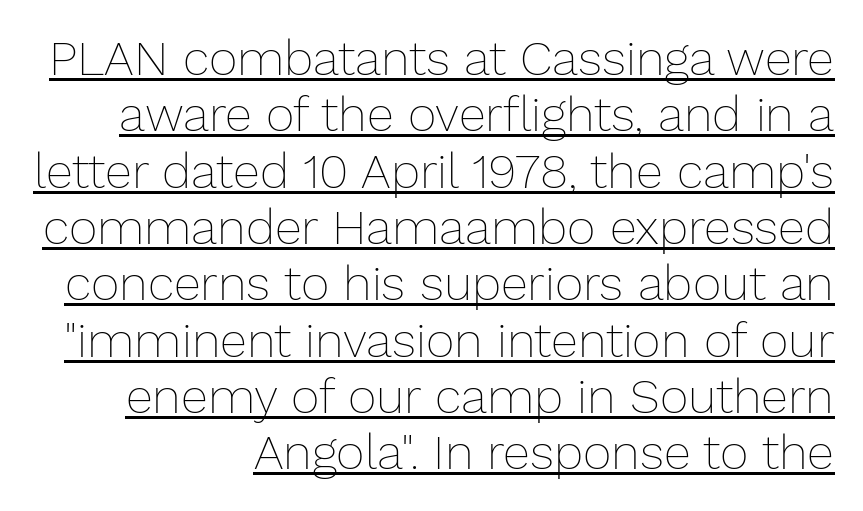
Here the glyphs are tracked normally, forming tight word shapes. Spacing verdict: proportional, widths tailored to each character. You could barely slide anything between these rows. Do the letters lean? They stand straight. Layout note: lines flush right. The string is rendered with underlining switched on.
